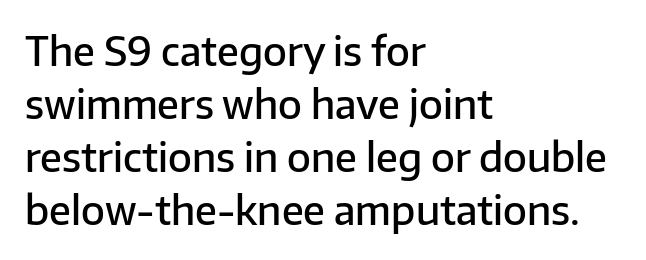
The image shows 39 px semibold sans-serif type, upright; set left-aligned, normal line spacing (1.36x), normal letter spacing, not underlined; low stroke contrast and a medium x-height.
